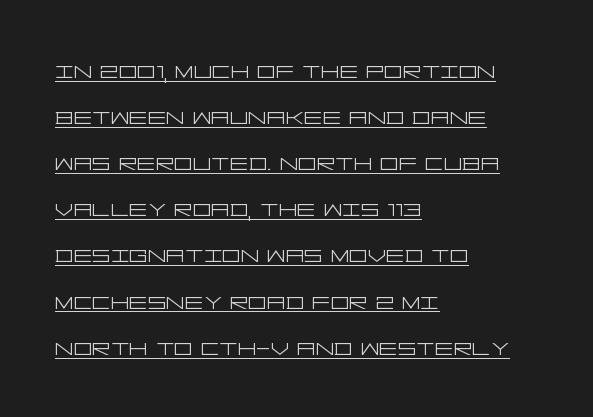
The image shows 29 px light, wide sans-serif type, upright; set left-aligned, normal line spacing (1.59x), normal letter spacing, underlined; low stroke contrast and a large x-height.
